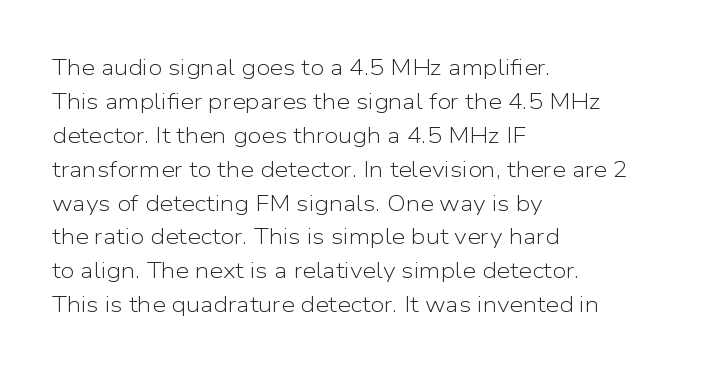
These lines stack with their left ends in a neat column. Any mark beneath the type? The region is blank. Short note: letters normally spaced. The type sits square on the baseline with zero lean.
